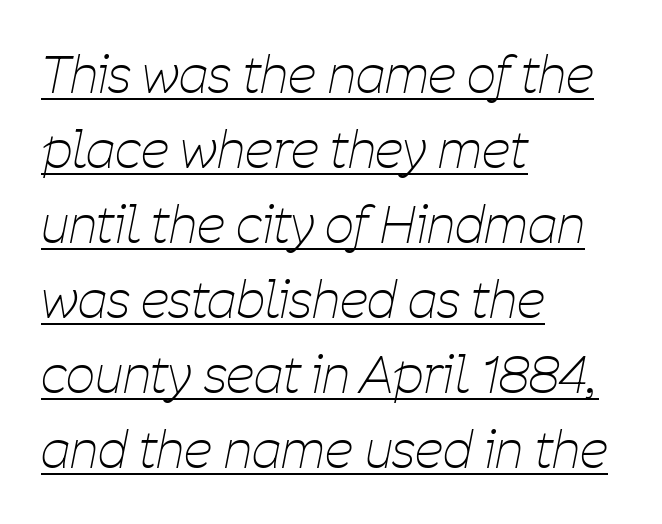
The image shows 51 px thin, condensed type, italic (leaning right); set left-aligned, normal line spacing (1.47x), normal letter spacing, underlined; low stroke contrast and a medium x-height.
